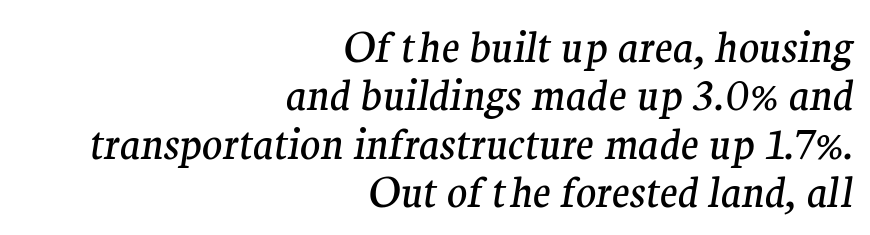
Q: Is the text bold? A: No.
Q: Is the text italic (slanted)? A: Yes, it leans right by about 9 degrees.
Q: Is the typeface a serif or a sans-serif typeface? A: Serif.
Q: Is the text underlined? A: No.
Q: How is the paragraph aligned? A: Right-aligned.
Q: Is the spacing between letters normal or unusually wide? A: Normal.
Q: Is the spacing between lines tight, normal or loose? A: Tight.
Q: Width (condensed, normal, or wide)? A: Normal.
Q: Stroke contrast? A: Medium.
Q: x-height? A: Medium.
Q: Monospaced? A: No.
